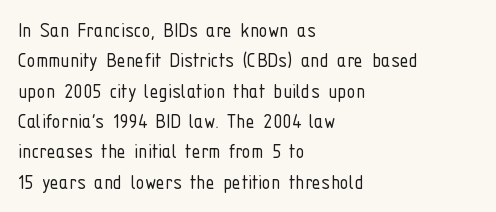
{"italic": "no", "bold": "no", "underline": "no", "align": "left", "line_spacing": "normal", "line_spacing_ratio": 1.32, "letter_spacing": "normal", "letter_spacing_em": 0.0, "glyph_px": 23}
